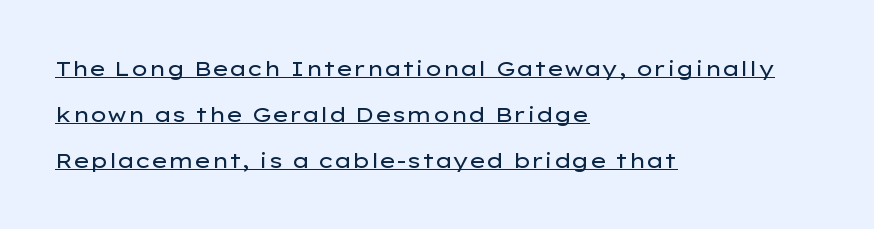
{"italic": "no", "bold": "no", "underline": "yes", "align": "left", "line_spacing": "loose", "line_spacing_ratio": 2.18, "letter_spacing": "normal", "letter_spacing_em": 0.0, "glyph_px": 21}
